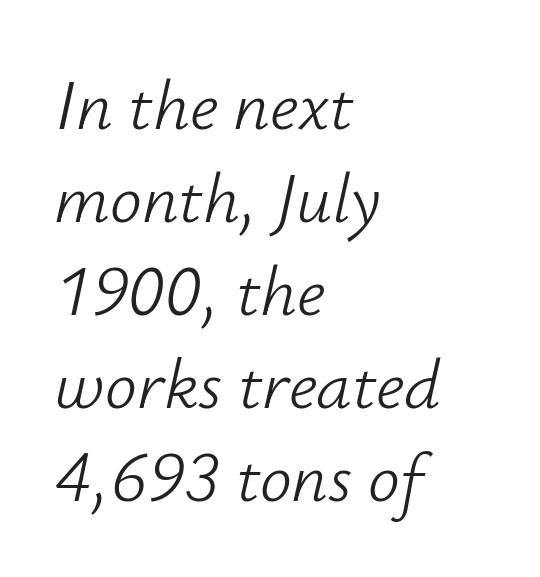
{"italic": "yes", "lean": "right", "slant_degrees": 12, "bold": "no", "weight": "light", "width": "normal", "stroke_contrast": "low", "x_height": "small", "monospaced": "no", "underline": "no", "align": "left", "line_spacing": "normal", "line_spacing_ratio": 1.31, "letter_spacing": "normal", "letter_spacing_em": 0.0, "glyph_px": 71}
